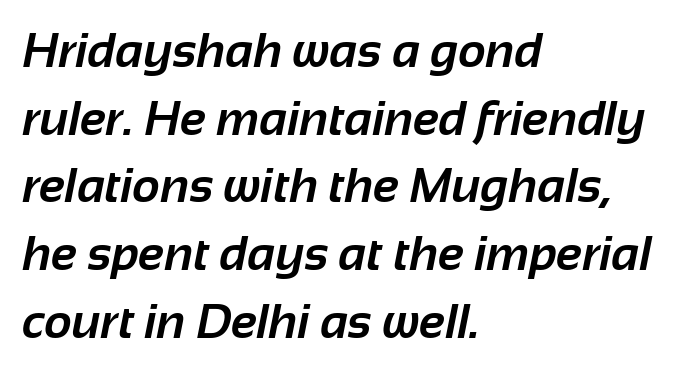
Q: Is the text bold? A: Yes.
Q: Is the typeface a serif or a sans-serif typeface? A: Sans-serif.
Q: Is the text underlined? A: No.
Q: How is the paragraph aligned? A: Left-aligned.
Q: Is the spacing between letters normal or unusually wide? A: Normal.
Q: Is the spacing between lines tight, normal or loose? A: Normal.
Q: Width (condensed, normal, or wide)? A: Normal.
Q: Stroke contrast? A: Low.
Q: x-height? A: Medium.
Q: Monospaced? A: No.
